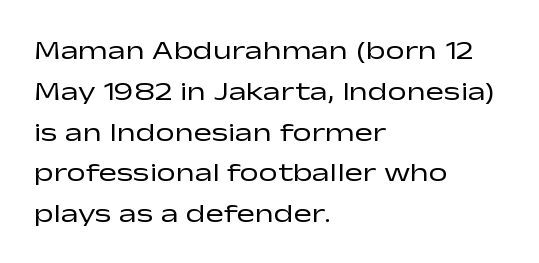
The passage shown stacks its lines at a standard gap. Plain, unruled lines of type. Summary of weight: not heavy and not bold. The rendering keeps characters at their native spacing. Notice how the stems are strictly vertical — no italics here.
